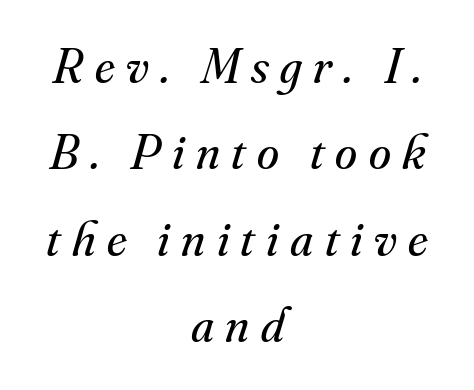
The image shows 50 px regular-weight serif type, italic (leaning right); set centered, line spacing 1.73x, unusually wide letter spacing (+0.23 em), not underlined; medium stroke contrast and a small x-height.
